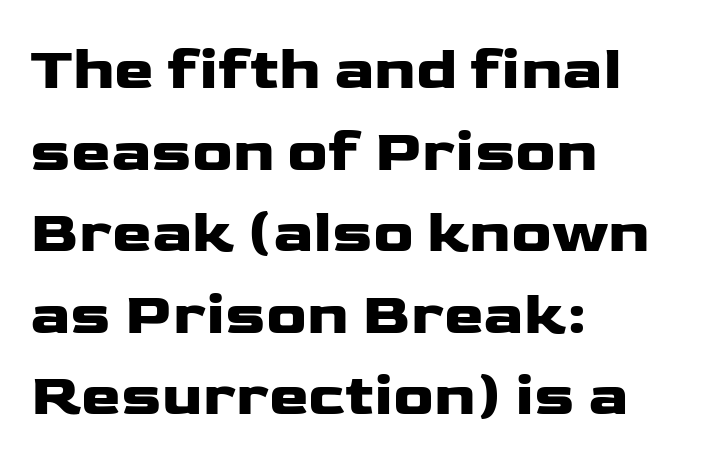
No feet cap the strokes, marking this as sans-serif type. Letters rest on an invisible, unmarked baseline. All the whitespace from short lines collects on the right. The lettering holds an erect, upright posture throughout.
